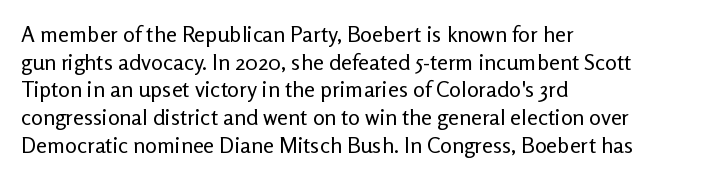
{"italic": "no", "bold": "no", "underline": "no", "align": "left", "line_spacing": "normal", "line_spacing_ratio": 1.26, "letter_spacing": "normal", "letter_spacing_em": 0.0, "glyph_px": 22}
